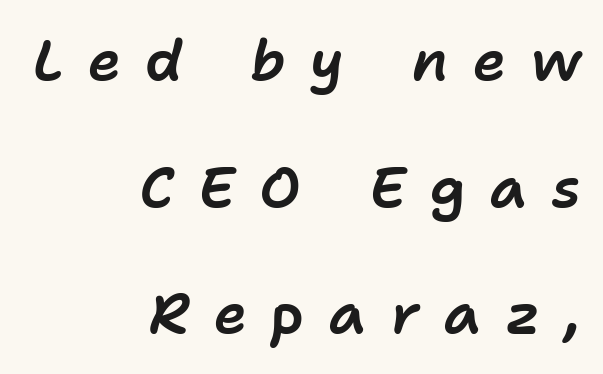
Q: Is the text italic (slanted)? A: Yes, it leans right by about 11 degrees.
Q: Is the text underlined? A: No.
Q: How is the paragraph aligned? A: Right-aligned.
Q: Is the spacing between letters normal or unusually wide? A: Unusually wide.
Q: Is the spacing between lines tight, normal or loose? A: Loose.
Q: Width (condensed, normal, or wide)? A: Normal.
Q: Stroke contrast? A: Low.
Q: x-height? A: Medium.
Q: Monospaced? A: No.
